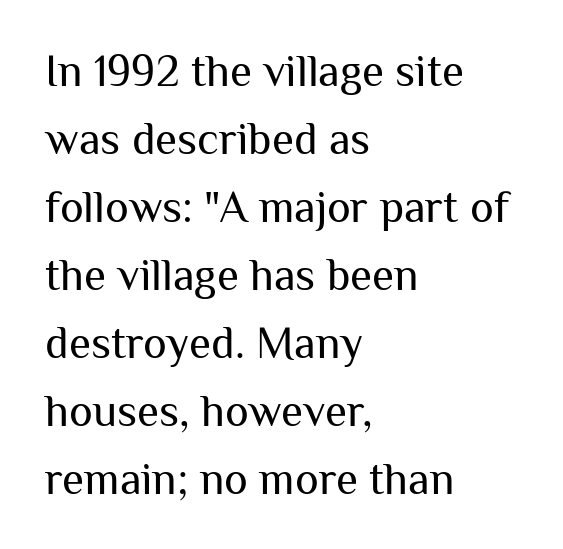
Varying glyph widths throughout — classic text-font behaviour. Students, note that the glyphs here touch the page at normal intervals. Normally led — the rows are evenly, conventionally spaced. Compared with a centered layout, this one pins lines to the left instead.
